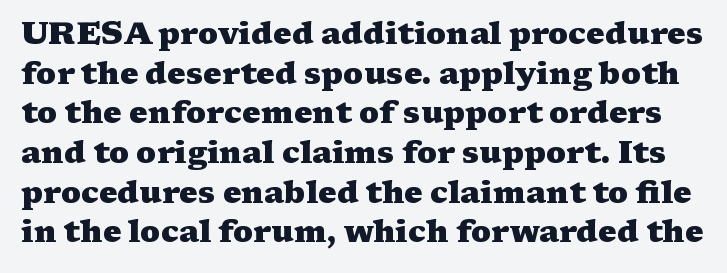
Q: Is the text bold? A: Yes.
Q: Is the text italic (slanted)? A: No, it is upright.
Q: Is the typeface a serif or a sans-serif typeface? A: Serif.
Q: Is the text underlined? A: No.
Q: Is the spacing between letters normal or unusually wide? A: Normal.
Q: Is the spacing between lines tight, normal or loose? A: Normal.
Q: Width (condensed, normal, or wide)? A: Wide.
Q: Stroke contrast? A: Medium.
Q: x-height? A: Medium.
Q: Monospaced? A: No.
